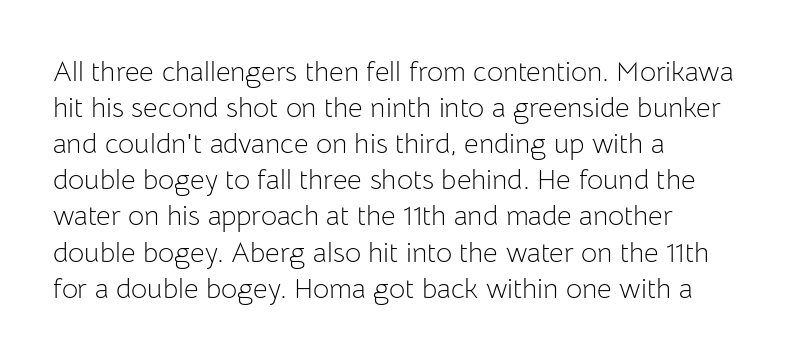
Q: Is the text bold? A: No.
Q: Is the text italic (slanted)? A: No, it is upright.
Q: Is the typeface a serif or a sans-serif typeface? A: Sans-serif.
Q: Is the text underlined? A: No.
Q: How is the paragraph aligned? A: Left-aligned.
Q: Is the spacing between letters normal or unusually wide? A: Normal.
Q: Is the spacing between lines tight, normal or loose? A: Normal.
Q: Width (condensed, normal, or wide)? A: Normal.
Q: Stroke contrast? A: Low.
Q: x-height? A: Medium.
Q: Monospaced? A: No.
